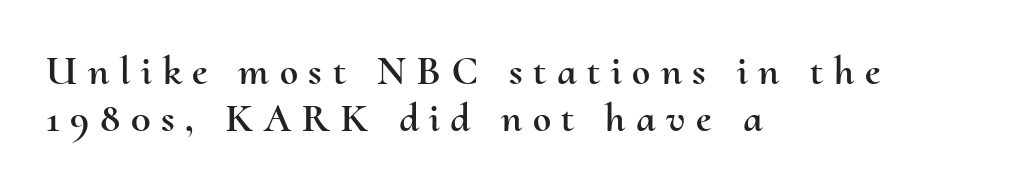
{"italic": "no", "width": "normal", "stroke_contrast": "medium", "x_height": "small", "monospaced": "no", "underline": "no", "align": "left", "line_spacing": "tight", "line_spacing_ratio": 1.15, "letter_spacing": "wide", "letter_spacing_em": 0.26, "glyph_px": 41}
